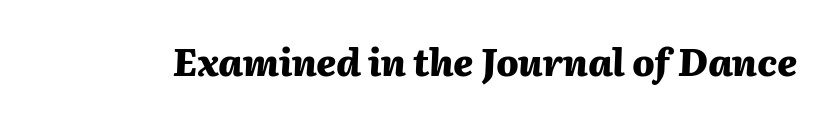
{"italic": "yes", "lean": "right", "slant_degrees": 2, "bold": "yes", "weight": "heavy", "width": "normal", "stroke_contrast": "medium", "x_height": "medium", "monospaced": "no", "underline": "no", "letter_spacing": "normal", "letter_spacing_em": 0.0, "glyph_px": 37}
